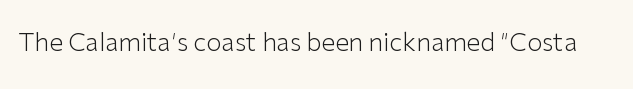
Q: Is the text bold? A: No.
Q: Is the text italic (slanted)? A: No, it is upright.
Q: Is the text underlined? A: No.
Q: Is the spacing between letters normal or unusually wide? A: Normal.
